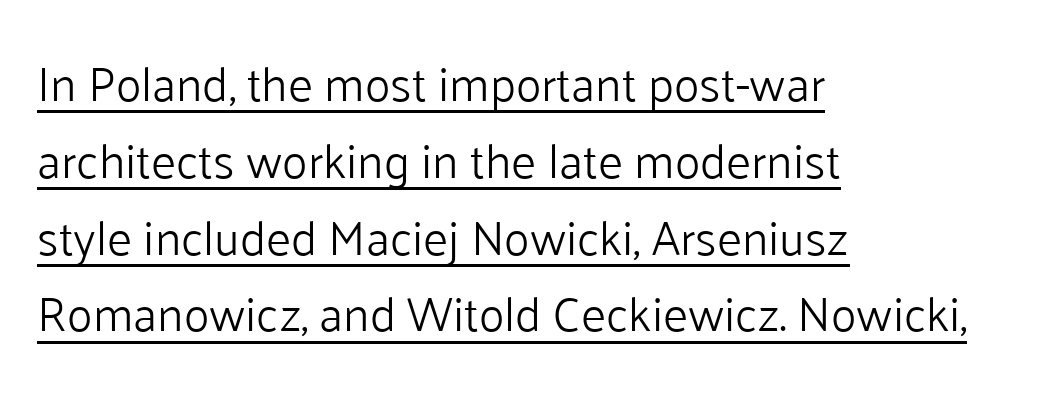
Q: Is the text bold? A: No.
Q: Is the text italic (slanted)? A: No, it is upright.
Q: Is the typeface a serif or a sans-serif typeface? A: Sans-serif.
Q: Is the text underlined? A: Yes.
Q: How is the paragraph aligned? A: Left-aligned.
Q: Is the spacing between letters normal or unusually wide? A: Normal.
Q: Is the spacing between lines tight, normal or loose? A: Normal.
Q: Width (condensed, normal, or wide)? A: Normal.
Q: Stroke contrast? A: Low.
Q: x-height? A: Medium.
Q: Monospaced? A: No.
